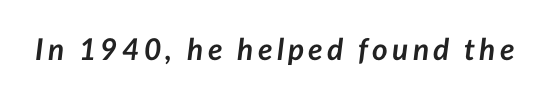
{"italic": "yes", "lean": "right", "slant_degrees": 7, "bold": "yes", "weight": "semibold", "width": "normal", "stroke_contrast": "low", "x_height": "medium", "monospaced": "no", "underline": "no", "glyph_px": 30}
